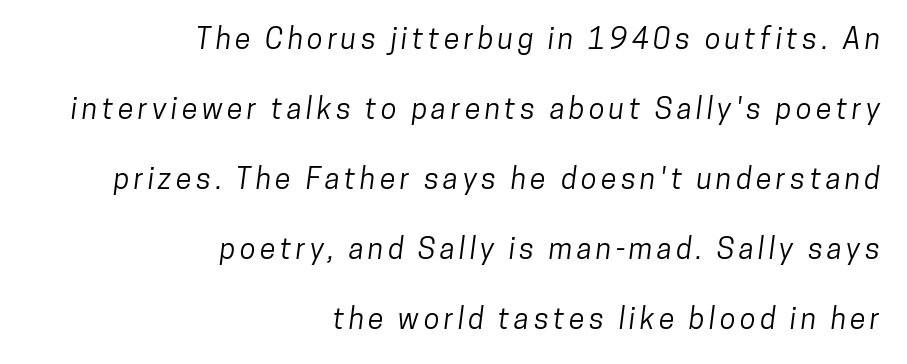
{"serif": "no", "width": "condensed", "stroke_contrast": "low", "x_height": "medium", "monospaced": "no", "underline": "no", "align": "right", "line_spacing": "loose", "line_spacing_ratio": 2.41, "glyph_px": 29}
